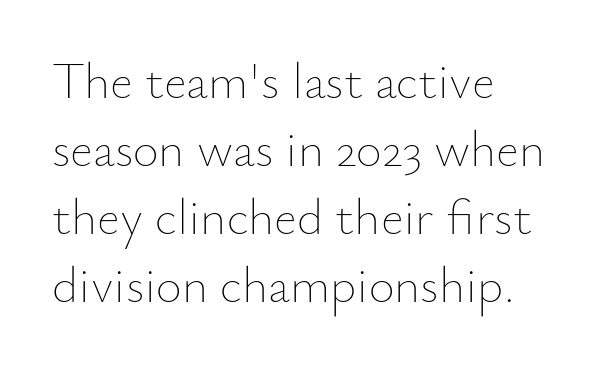
{"italic": "no", "bold": "no", "weight": "thin", "width": "normal", "stroke_contrast": "low", "x_height": "small", "monospaced": "no", "underline": "no", "align": "left", "line_spacing": "normal", "line_spacing_ratio": 1.36, "letter_spacing": "normal", "letter_spacing_em": 0.0, "glyph_px": 50}
